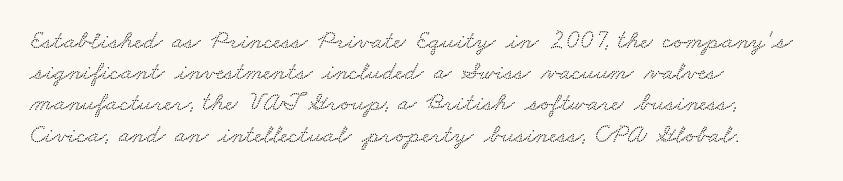
{"underline": "no", "align": "left", "line_spacing_ratio": 1.2, "letter_spacing": "normal", "letter_spacing_em": 0.0, "glyph_px": 26}
